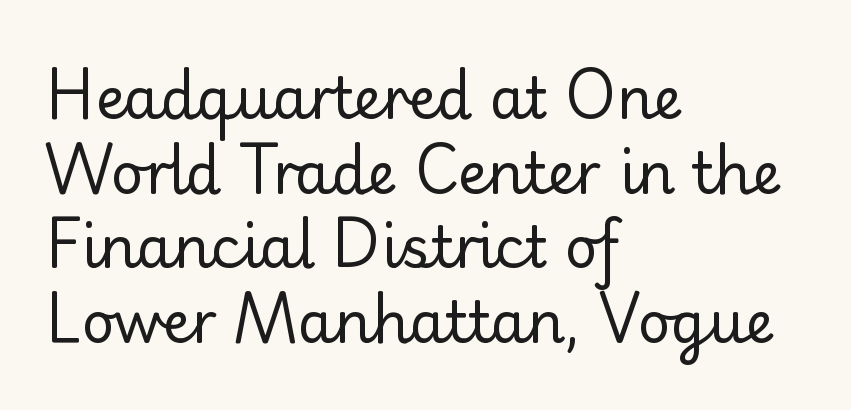
{"serif": "yes", "italic": "no", "bold": "no", "weight": "regular", "width": "normal", "stroke_contrast": "low", "x_height": "small", "monospaced": "no", "underline": "no", "align": "left", "line_spacing": "normal", "line_spacing_ratio": 1.31, "letter_spacing": "normal", "letter_spacing_em": 0.0, "glyph_px": 57}
